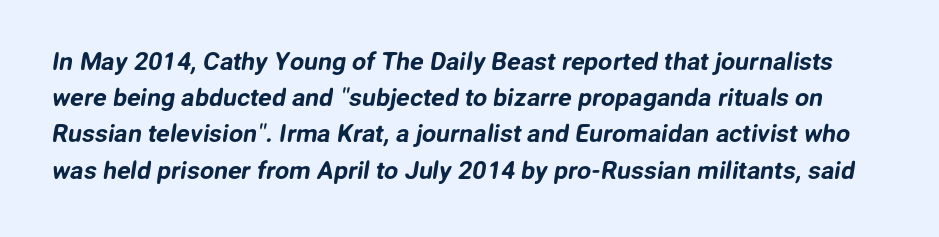
Q: Is the text underlined? A: No.
Q: Is the spacing between letters normal or unusually wide? A: Normal.
Q: Is the spacing between lines tight, normal or loose? A: Normal.
